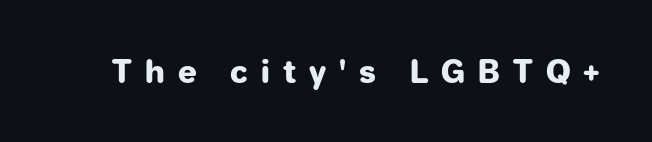
The image shows 31 px heavy sans-serif type, upright; set unusually wide letter spacing (+0.42 em), not underlined; low stroke contrast and a medium x-height.
